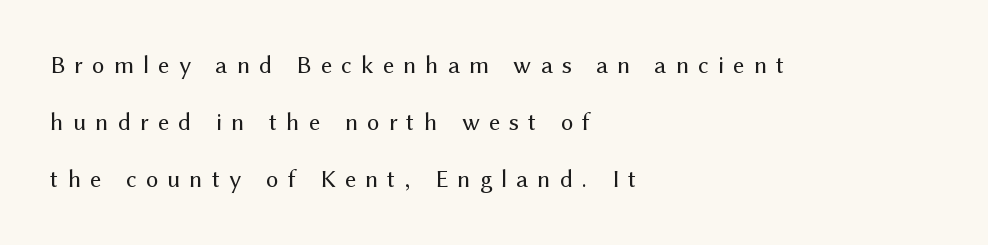
Q: Is the text bold? A: No.
Q: Is the text italic (slanted)? A: No, it is upright.
Q: Is the text underlined? A: No.
Q: How is the paragraph aligned? A: Left-aligned.
Q: Is the spacing between letters normal or unusually wide? A: Unusually wide.
Q: Is the spacing between lines tight, normal or loose? A: Loose.
